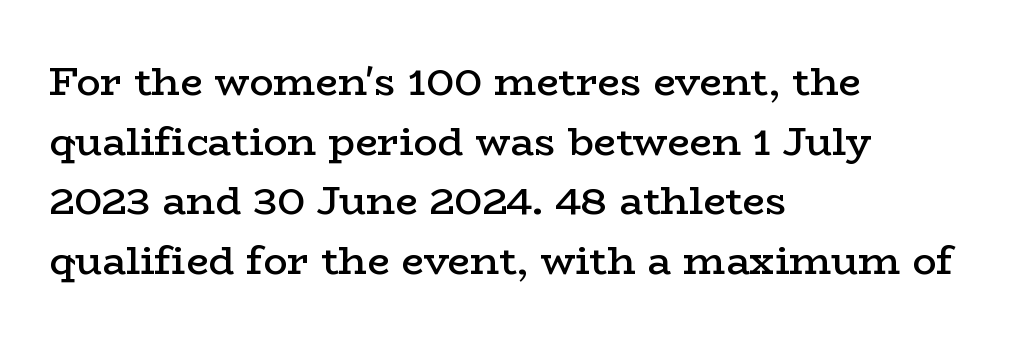
{"serif": "yes", "italic": "no", "bold": "semi", "weight": "semibold", "width": "wide", "stroke_contrast": "low", "x_height": "medium", "monospaced": "no", "underline": "no", "align": "left", "line_spacing": "normal", "line_spacing_ratio": 1.49, "letter_spacing": "normal", "letter_spacing_em": 0.0, "glyph_px": 40}
